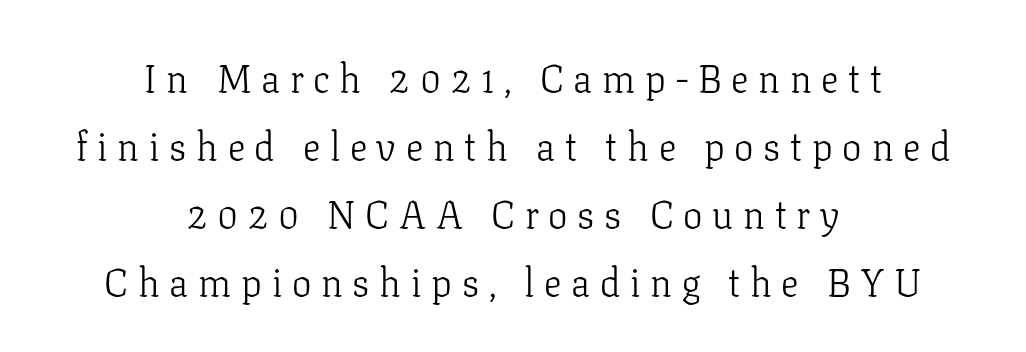
{"serif": "yes", "italic": "no", "bold": "no", "weight": "light", "width": "normal", "stroke_contrast": "low", "x_height": "medium", "monospaced": "no", "underline": "no", "align": "center", "line_spacing_ratio": 1.74, "letter_spacing": "wide", "letter_spacing_em": 0.25, "glyph_px": 39}
